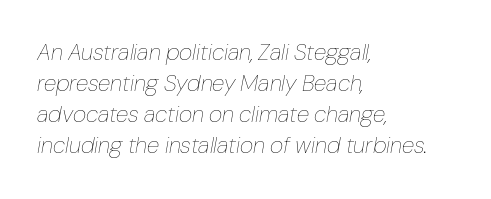
Q: Is the text bold? A: No.
Q: Is the text italic (slanted)? A: Yes, it leans right by about 10 degrees.
Q: Is the text underlined? A: No.
Q: How is the paragraph aligned? A: Left-aligned.
Q: Is the spacing between letters normal or unusually wide? A: Normal.
Q: Is the spacing between lines tight, normal or loose? A: Normal.
